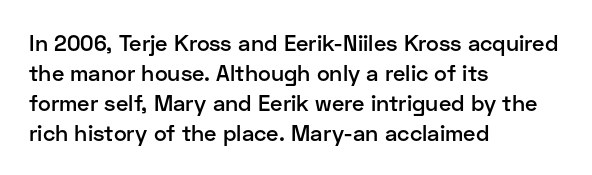
The image shows 22 px text type, upright; set left-aligned, normal line spacing (1.36x), normal letter spacing, not underlined.
